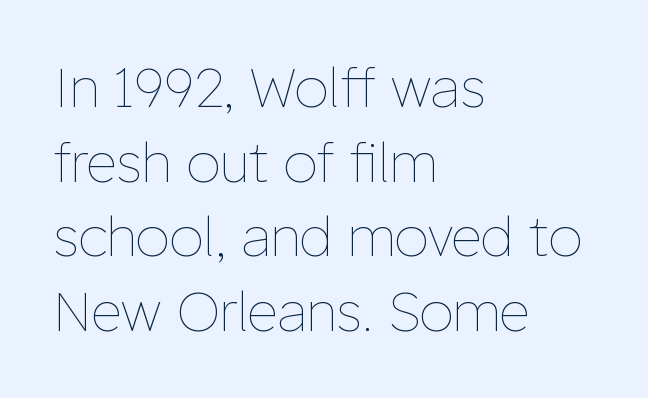
The image shows 54 px thin type, upright; set left-aligned, normal line spacing (1.38x), normal letter spacing, not underlined; low stroke contrast and a medium x-height.
